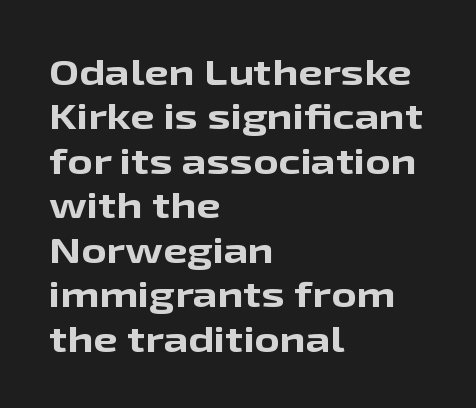
{"serif": "no", "italic": "no", "bold": "yes", "weight": "bold", "width": "wide", "stroke_contrast": "low", "x_height": "medium", "monospaced": "no", "underline": "no", "align": "left", "line_spacing": "normal", "line_spacing_ratio": 1.27, "letter_spacing": "normal", "letter_spacing_em": 0.0, "glyph_px": 35}
